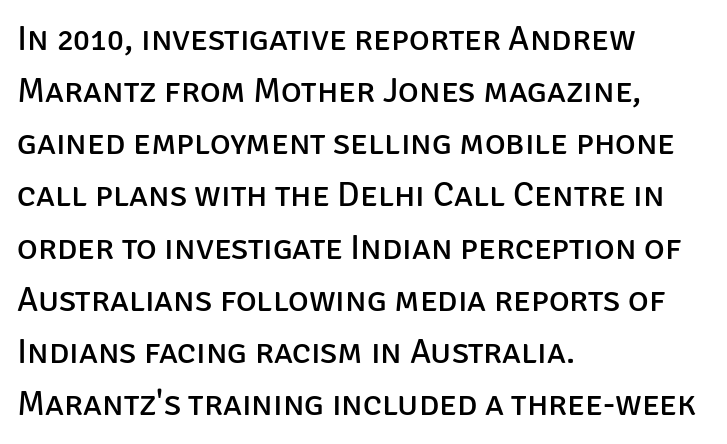
Q: Is the text bold? A: No.
Q: Is the text italic (slanted)? A: No, it is upright.
Q: Is the typeface a serif or a sans-serif typeface? A: Sans-serif.
Q: Is the text underlined? A: No.
Q: How is the paragraph aligned? A: Left-aligned.
Q: Is the spacing between letters normal or unusually wide? A: Normal.
Q: Is the spacing between lines tight, normal or loose? A: Normal.
Q: Width (condensed, normal, or wide)? A: Normal.
Q: Stroke contrast? A: Low.
Q: x-height? A: Large.
Q: Monospaced? A: No.
